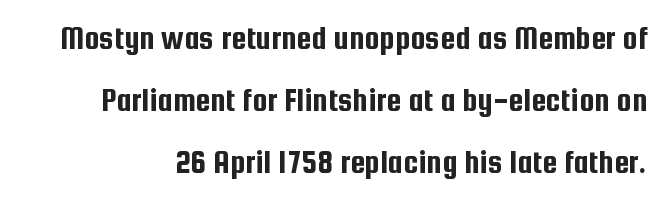
The image shows 34 px condensed sans-serif type, upright; set line spacing 1.82x, normal letter spacing, not underlined; low stroke contrast and a medium x-height.
